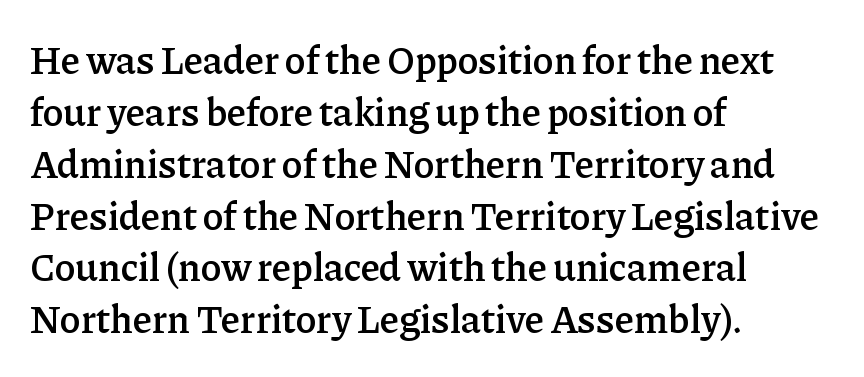
These words are printed semibold, heavier than regular yet not bold. Classification — serif. The horizontal fit of the characters is conventional and even. Beneath every word, the page is bare. Ordinary non-slanted type is in use.
